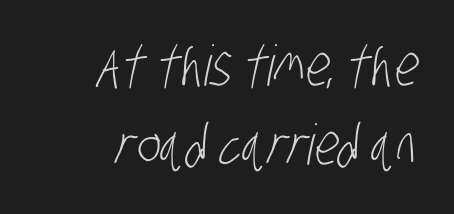
The letters advance in unequal steps, a hallmark of proportional type. Quick note: underline off. Does the type have serifs? No, each stem ends abruptly. If you measured baseline to baseline, you'd find a middling distance. The letters look calm and open, with moderate or lighter stems.
